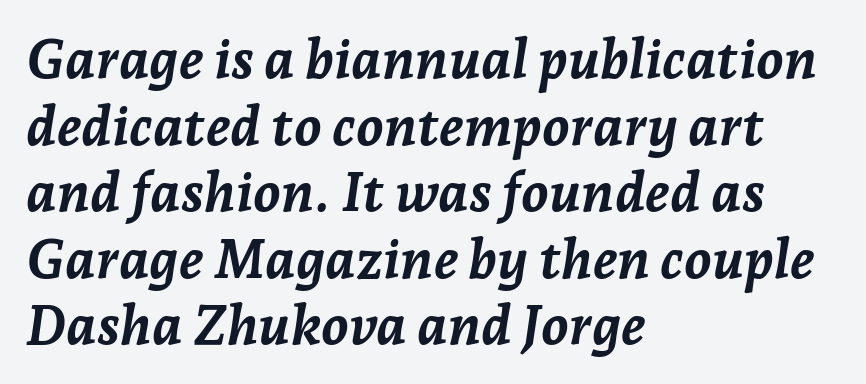
Q: Is the text bold? A: Yes.
Q: Is the text italic (slanted)? A: Yes, it leans right by about 7 degrees.
Q: Is the text underlined? A: No.
Q: How is the paragraph aligned? A: Left-aligned.
Q: Is the spacing between letters normal or unusually wide? A: Normal.
Q: Width (condensed, normal, or wide)? A: Normal.
Q: Stroke contrast? A: Low.
Q: x-height? A: Medium.
Q: Monospaced? A: No.
